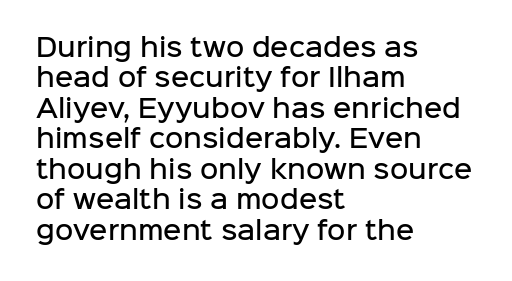
This is moderately heavy type, rendered in semibold. The lines are quadded left. The words here are not underlined. Look at the tracking — it's just the regular setting, nothing added. No italicization has been applied; the sample stays upright.
